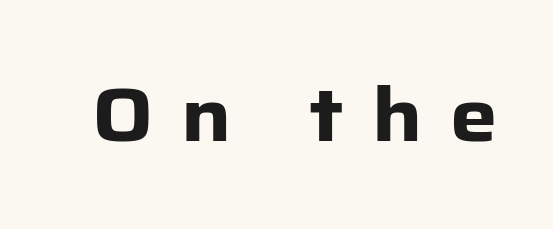
Q: Is the text bold? A: Yes.
Q: Is the text italic (slanted)? A: No, it is upright.
Q: Is the typeface a serif or a sans-serif typeface? A: Sans-serif.
Q: Is the text underlined? A: No.
Q: Is the spacing between letters normal or unusually wide? A: Unusually wide.
Q: Width (condensed, normal, or wide)? A: Normal.
Q: Stroke contrast? A: Low.
Q: x-height? A: Medium.
Q: Monospaced? A: No.
